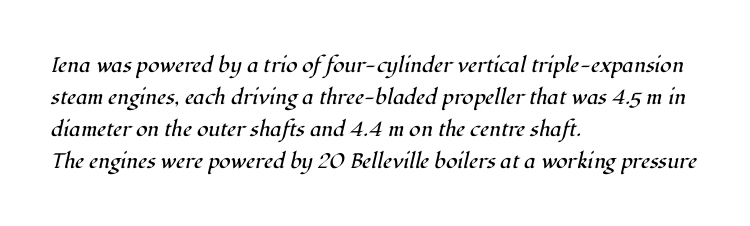
The image shows 21 px text type, italic (leaning right); set left-aligned, normal line spacing (1.52x), normal letter spacing, not underlined.
